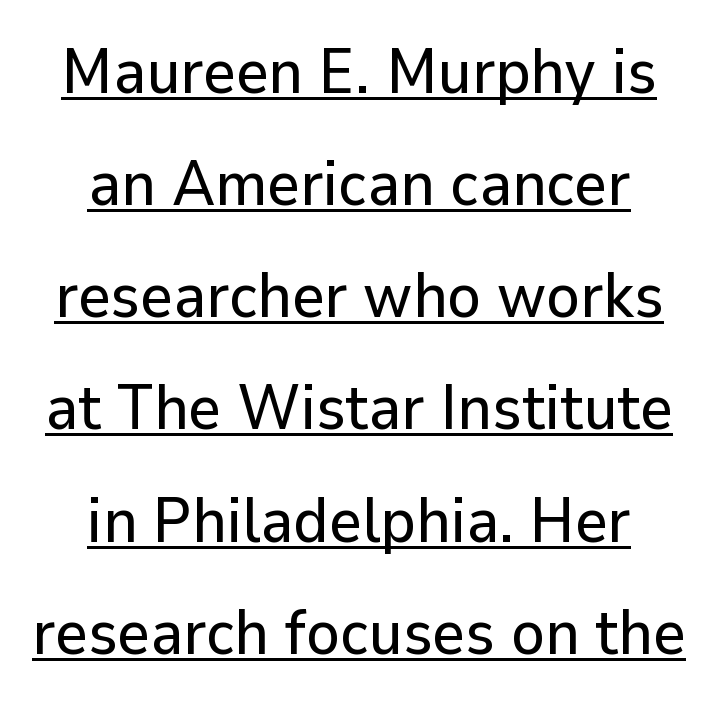
Q: Is the text italic (slanted)? A: No, it is upright.
Q: Is the typeface a serif or a sans-serif typeface? A: Sans-serif.
Q: Is the text underlined? A: Yes.
Q: How is the paragraph aligned? A: Centered.
Q: Is the spacing between letters normal or unusually wide? A: Normal.
Q: Width (condensed, normal, or wide)? A: Normal.
Q: Stroke contrast? A: Low.
Q: x-height? A: Medium.
Q: Monospaced? A: No.
